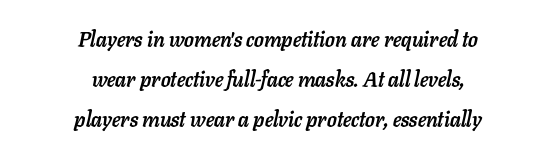
Any mark beneath the type? The region is blank. These words are printed bold, with thick strokes throughout. The leading is generous, giving the passage an open texture. Tracking here is standard; glyphs follow each other at the usual distance.
